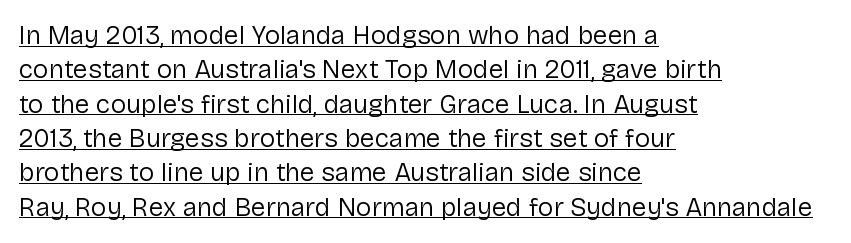
{"italic": "no", "bold": "no", "underline": "yes", "align": "left", "line_spacing": "normal", "line_spacing_ratio": 1.32, "letter_spacing": "normal", "letter_spacing_em": 0.0, "glyph_px": 26}
